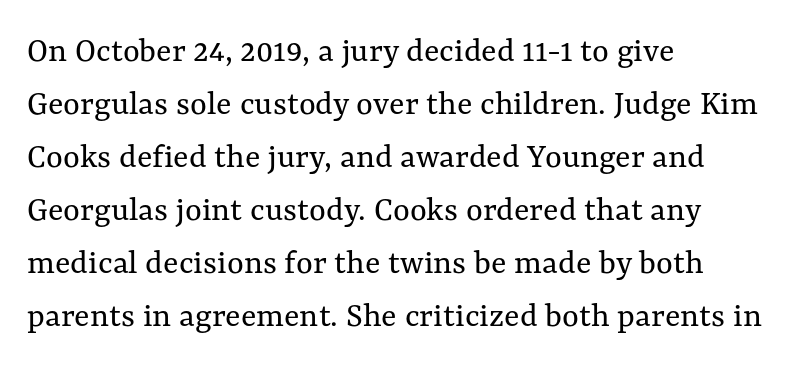
This sample uses plain, unmodified letter spacing. It's the straight-up-and-down kind of type. Horizontal bands of white between lines are of average thickness. A bare baseline throughout the passage.
